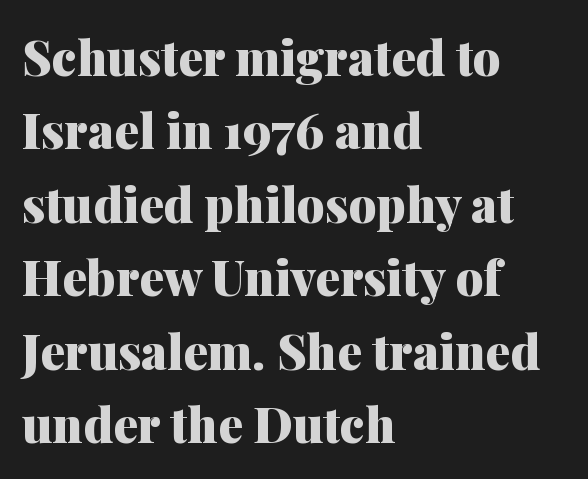
{"serif": "yes", "italic": "no", "bold": "yes", "weight": "heavy", "width": "normal", "stroke_contrast": "medium", "x_height": "medium", "monospaced": "no", "underline": "no", "align": "left", "line_spacing": "normal", "line_spacing_ratio": 1.5, "letter_spacing": "normal", "letter_spacing_em": 0.0, "glyph_px": 49}
